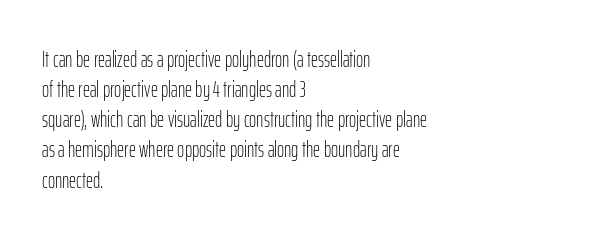
The letterforms sit shoulder to shoulder at normal distance. The space directly below the letters is spotless. Counters stay open thanks to moderate or lighter strokes. The vertical gap from one line to the next is medium. Ascenders rise straight up at ninety degrees. The ragged edge is on the right, which tells us the setting is flush left.
